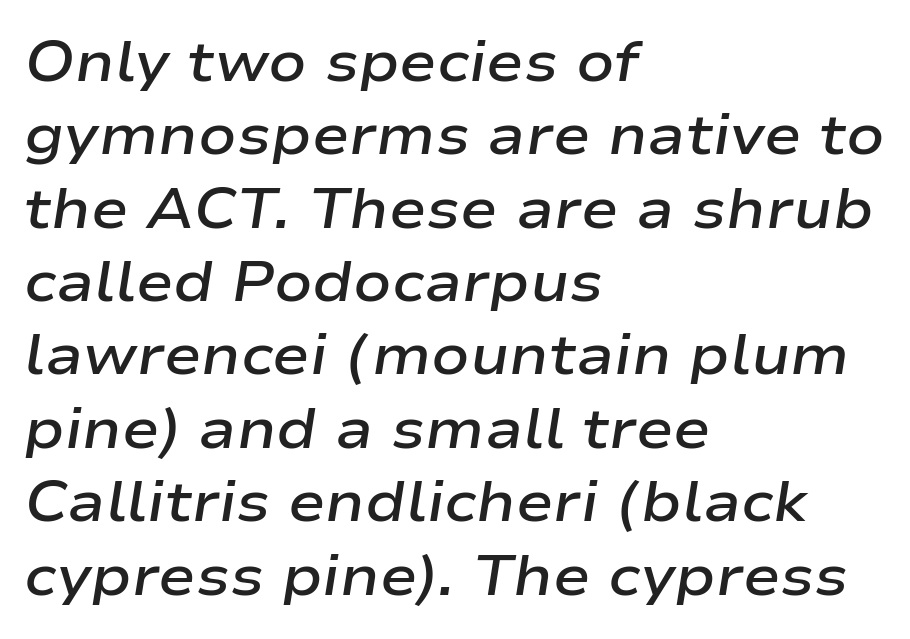
These words are printed semibold, heavier than regular yet not bold. Leading: standard. Clear beneath every line of the passage. Rendered with sloped, italic letterforms. The lines are quadded left.
